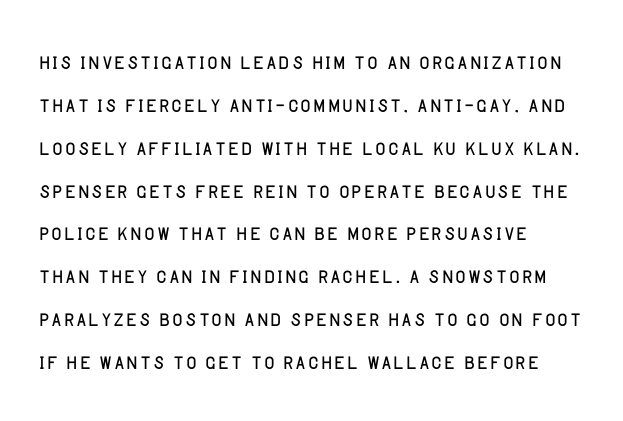
The face used here is a sans, in the tradition of grotesques and geometrics. If you drew a ruler down the left edge, every line would touch it. Regarding leading, the lines here are spaced in the standard way. There is no visible air inserted between adjacent glyphs.
